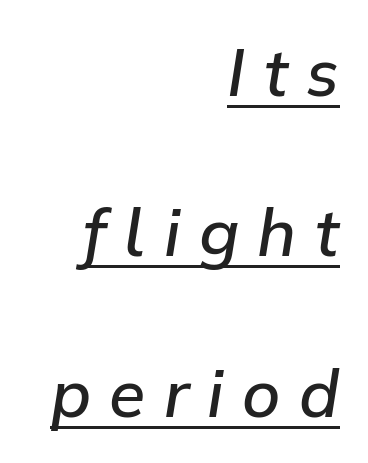
Italic: yes, the glyphs are oblique. Caption: expanded tracking, letters set apart. Leading: increased. Looks like someone drew a line under every word here. One-word summary of the alignment: right. The passage shown is typed in a proportional face where columns would drift.
